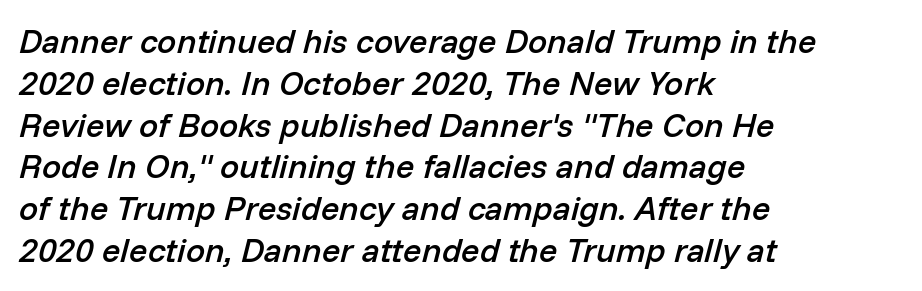
A student would call this left alignment; a typographer would say flush left, rag right. These lines carry some extra weight — a demibold, not a full bold. Check the space under the baseline: it is left empty. Standard letterfit; no display-style spreading of the glyphs. There's an unmistakable incline to the writing here.
